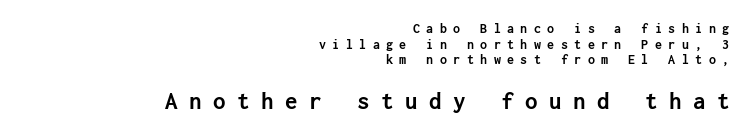
Someone cranked the tracking dial way up on this one. Students, observe: this is what under-led, compact text looks like. The block sitting lower on the canvas is the one with enlarged characters. Alignment: flush right. Designer's note — italics off, roman on. Type without underlining.
